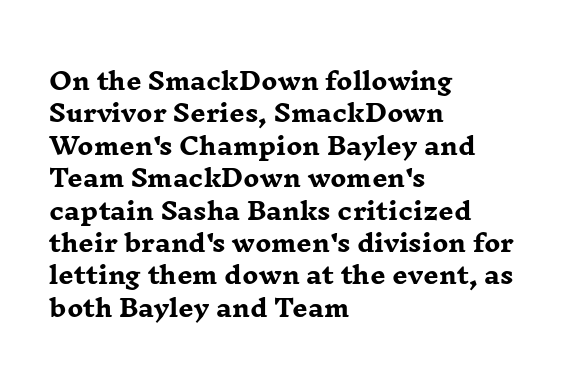
{"italic": "no", "bold": "yes", "underline": "no", "align": "left", "line_spacing": "normal", "line_spacing_ratio": 1.35, "letter_spacing": "normal", "letter_spacing_em": 0.0, "glyph_px": 24}
